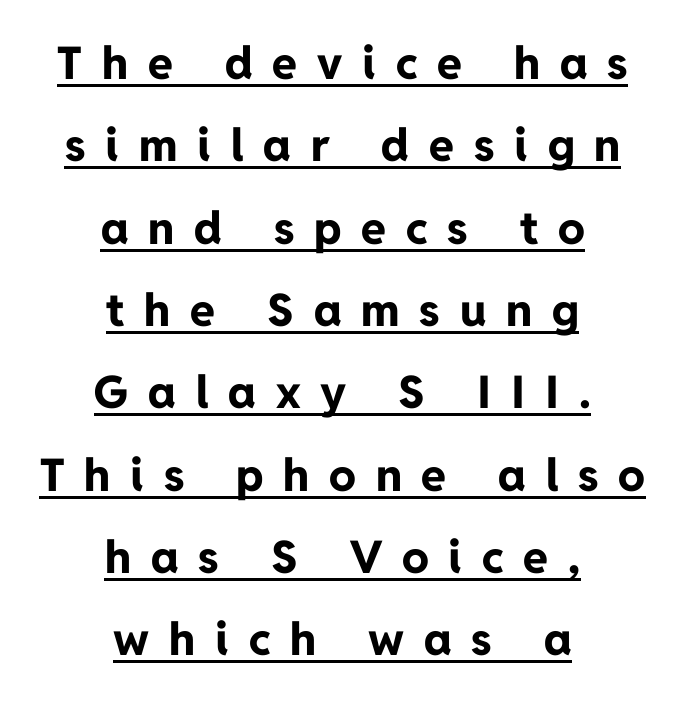
{"serif": "no", "italic": "no", "bold": "yes", "weight": "bold", "width": "normal", "stroke_contrast": "low", "x_height": "medium", "monospaced": "no", "underline": "yes", "align": "center", "line_spacing_ratio": 1.83, "letter_spacing": "wide", "letter_spacing_em": 0.44, "glyph_px": 45}
